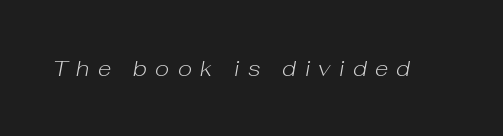
Check under the words: just untouched page. Does extra space separate the letters? Yes, quite a lot of it. This reads as an unemphasized weight, regular at the heaviest. The face used here has a pronounced slope to its letters.
